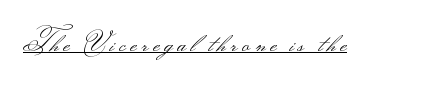
The image shows 25 px text type; set underlined.
